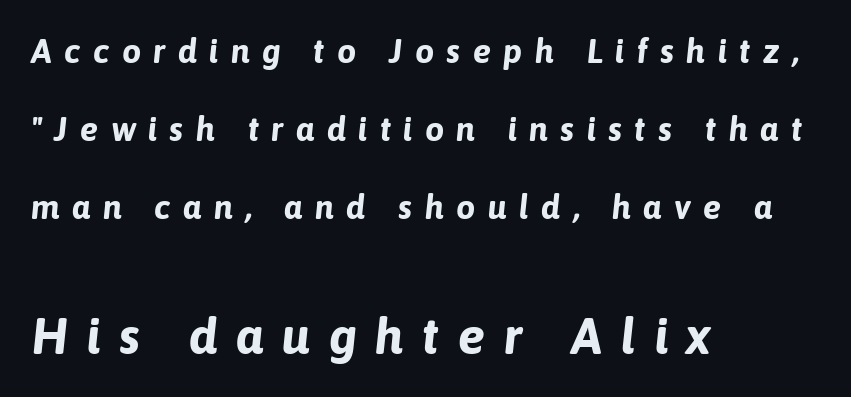
{"italic": "yes", "lean": "right", "slant_degrees": 6, "bold": "yes", "weight": "bold", "width": "normal", "stroke_contrast": "low", "x_height": "medium", "monospaced": "no", "underline": "no", "align": "left", "line_spacing": "loose", "line_spacing_ratio": 2.3, "letter_spacing": "wide", "letter_spacing_em": 0.36, "larger_block": "second", "size_ratio": 1.5, "glyph_px": 51}
